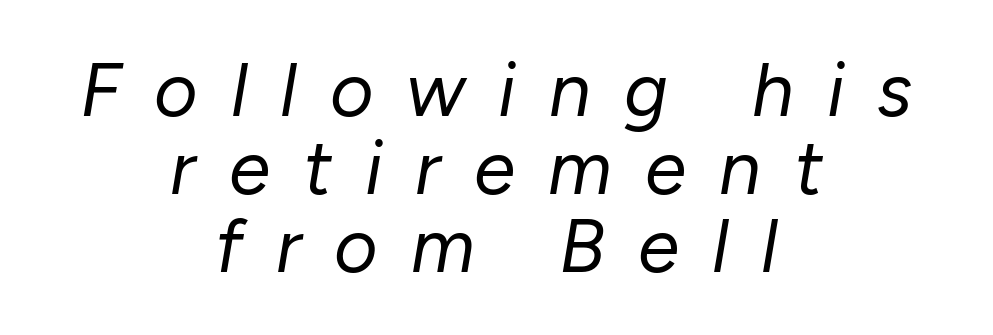
Q: Is the text bold? A: No.
Q: Is the text italic (slanted)? A: Yes, it leans right by about 10 degrees.
Q: Is the text underlined? A: No.
Q: How is the paragraph aligned? A: Centered.
Q: Is the spacing between letters normal or unusually wide? A: Unusually wide.
Q: Is the spacing between lines tight, normal or loose? A: Tight.
Q: Width (condensed, normal, or wide)? A: Normal.
Q: Stroke contrast? A: Low.
Q: x-height? A: Medium.
Q: Monospaced? A: No.
